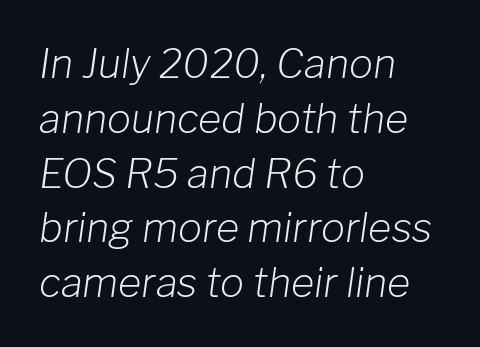
{"italic": "yes", "lean": "right", "slant_degrees": 8, "bold": "no", "weight": "light", "width": "normal", "stroke_contrast": "low", "x_height": "medium", "monospaced": "no", "underline": "no", "align": "left", "line_spacing": "normal", "line_spacing_ratio": 1.37, "letter_spacing": "normal", "letter_spacing_em": 0.0, "glyph_px": 40}
